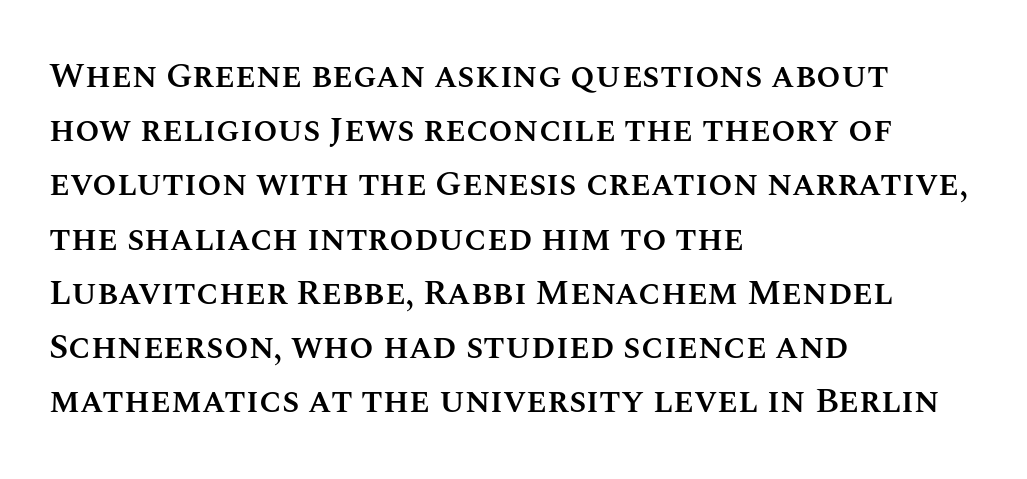
The specimen reads as upright at a glance. A classic flush-left, rag-right setting is used for this passage. The passage shown is semibold, sitting just below true bold. Each row of text sits above clean, open space. Normally led — the rows are evenly, conventionally spaced.
